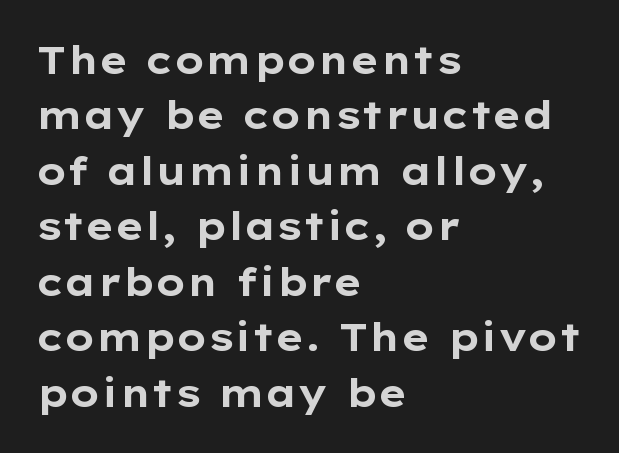
Q: Is the text bold? A: Yes.
Q: Is the text italic (slanted)? A: No, it is upright.
Q: Is the typeface a serif or a sans-serif typeface? A: Sans-serif.
Q: Is the text underlined? A: No.
Q: How is the paragraph aligned? A: Left-aligned.
Q: Is the spacing between letters normal or unusually wide? A: Normal.
Q: Is the spacing between lines tight, normal or loose? A: Normal.
Q: Width (condensed, normal, or wide)? A: Wide.
Q: Stroke contrast? A: Low.
Q: x-height? A: Medium.
Q: Monospaced? A: No.
